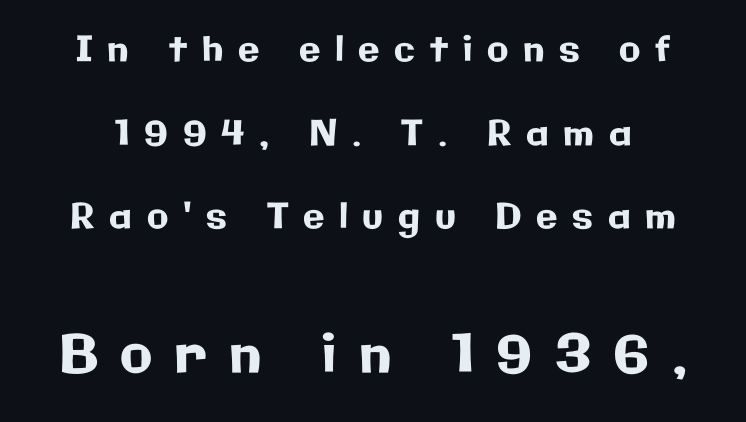
The image shows 53 px sans-serif type, upright; set loose line spacing (2.39x), unusually wide letter spacing (+0.42 em), not underlined; the second (bottom) block is 1.51x larger; low stroke contrast and a medium x-height.
